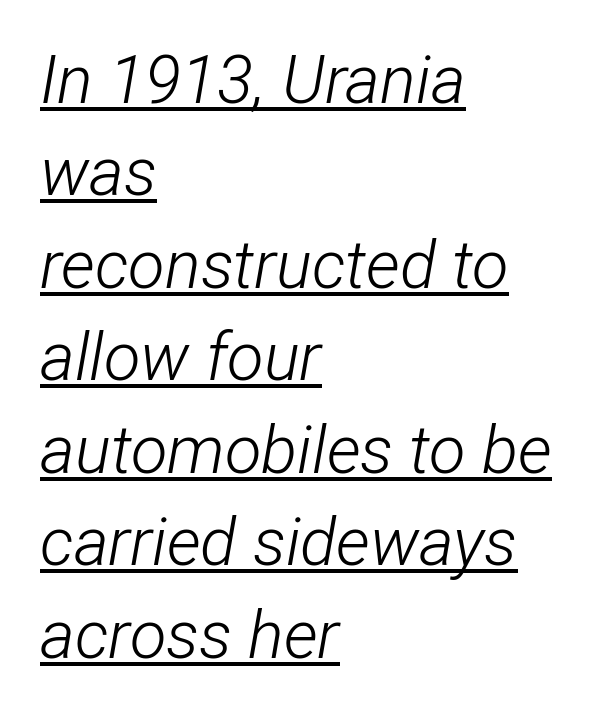
Q: Is the text bold? A: No.
Q: Is the text italic (slanted)? A: Yes, it leans right by about 12 degrees.
Q: Is the text underlined? A: Yes.
Q: How is the paragraph aligned? A: Left-aligned.
Q: Is the spacing between letters normal or unusually wide? A: Normal.
Q: Is the spacing between lines tight, normal or loose? A: Normal.
Q: Width (condensed, normal, or wide)? A: Condensed.
Q: Stroke contrast? A: Low.
Q: x-height? A: Medium.
Q: Monospaced? A: No.
